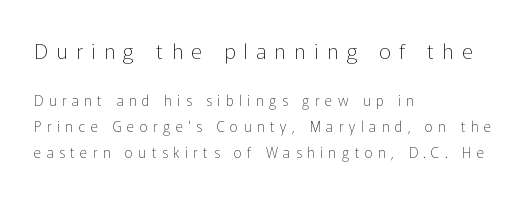
{"italic": "no", "bold": "no", "underline": "no", "align": "left", "line_spacing_ratio": 1.84, "letter_spacing": "wide", "letter_spacing_em": 0.4, "larger_block": "first", "size_ratio": 1.5, "glyph_px": 21}
